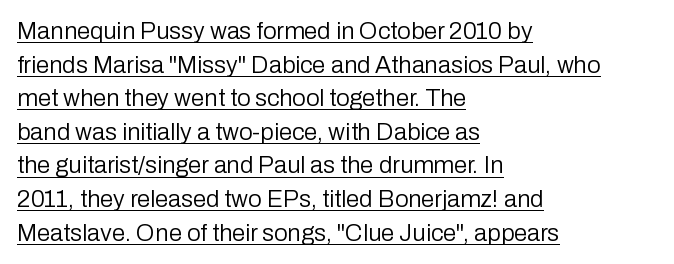
The type is set solid horizontally, with unmodified tracking. All the whitespace from short lines collects on the right. What's the leading like? Ordinary, nothing unusual. Each line of the rendering has a horizontal stroke beneath the glyphs. Is the stroke heavy? The answer is a plain regular-or-lighter. Italic: no, the glyphs are upright roman.
